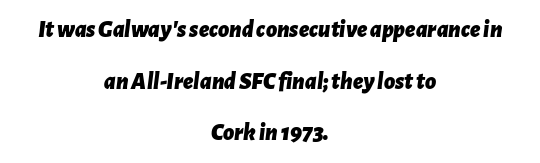
Q: Is the text bold? A: Yes.
Q: Is the text italic (slanted)? A: Yes, it leans right by about 7 degrees.
Q: Is the text underlined? A: No.
Q: How is the paragraph aligned? A: Centered.
Q: Is the spacing between letters normal or unusually wide? A: Normal.
Q: Is the spacing between lines tight, normal or loose? A: Loose.
